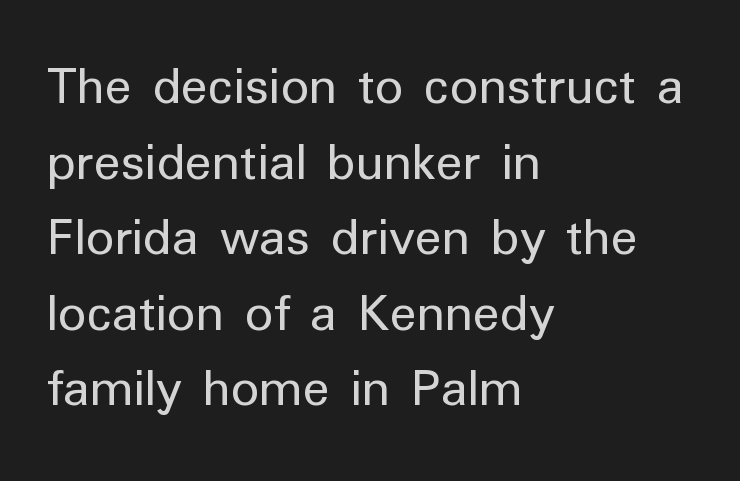
{"serif": "no", "italic": "no", "bold": "no", "weight": "regular", "width": "normal", "stroke_contrast": "low", "x_height": "medium", "monospaced": "no", "underline": "no", "align": "left", "line_spacing": "normal", "line_spacing_ratio": 1.35, "letter_spacing": "normal", "letter_spacing_em": 0.0, "glyph_px": 56}
